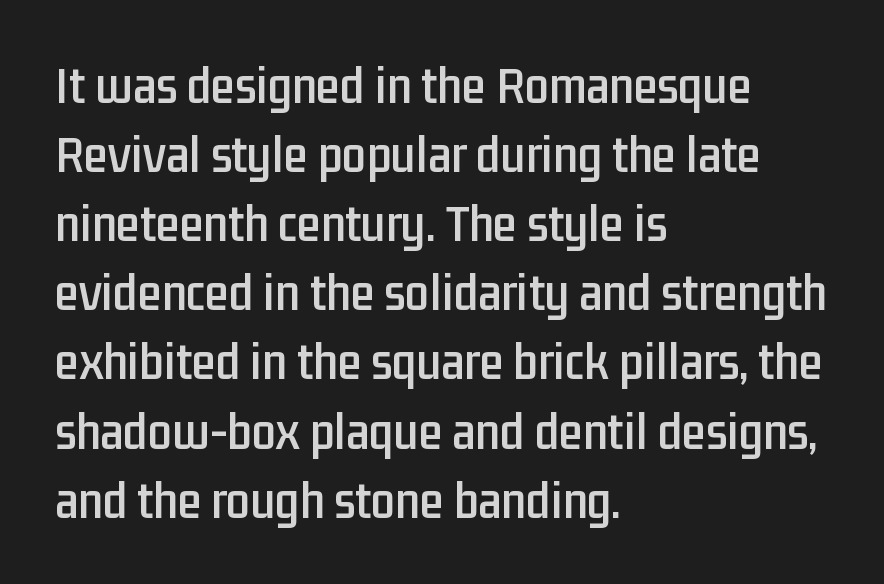
Q: Is the text italic (slanted)? A: No, it is upright.
Q: Is the typeface a serif or a sans-serif typeface? A: Sans-serif.
Q: Is the text underlined? A: No.
Q: How is the paragraph aligned? A: Left-aligned.
Q: Is the spacing between letters normal or unusually wide? A: Normal.
Q: Is the spacing between lines tight, normal or loose? A: Normal.
Q: Width (condensed, normal, or wide)? A: Condensed.
Q: Stroke contrast? A: Low.
Q: x-height? A: Medium.
Q: Monospaced? A: No.
